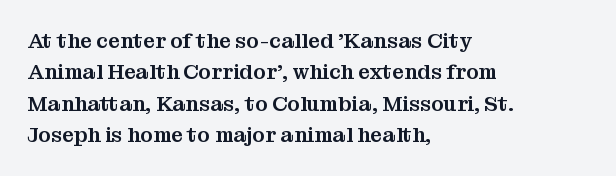
The image shows 21 px text type, upright; set left-aligned, normal line spacing (1.49x), normal letter spacing, not underlined.
